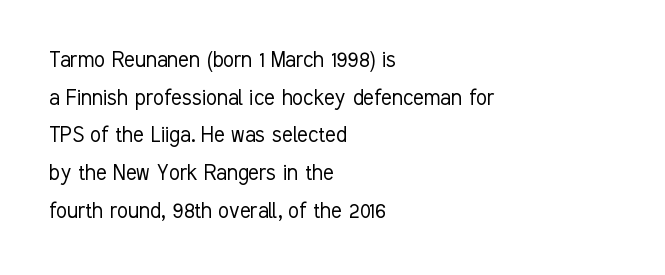
The face used here is rendered with its standard letterfit. Just letters on the line, the space beneath them empty. Caption: face not bold, strokes unweighted. Line spacing here is normal.
